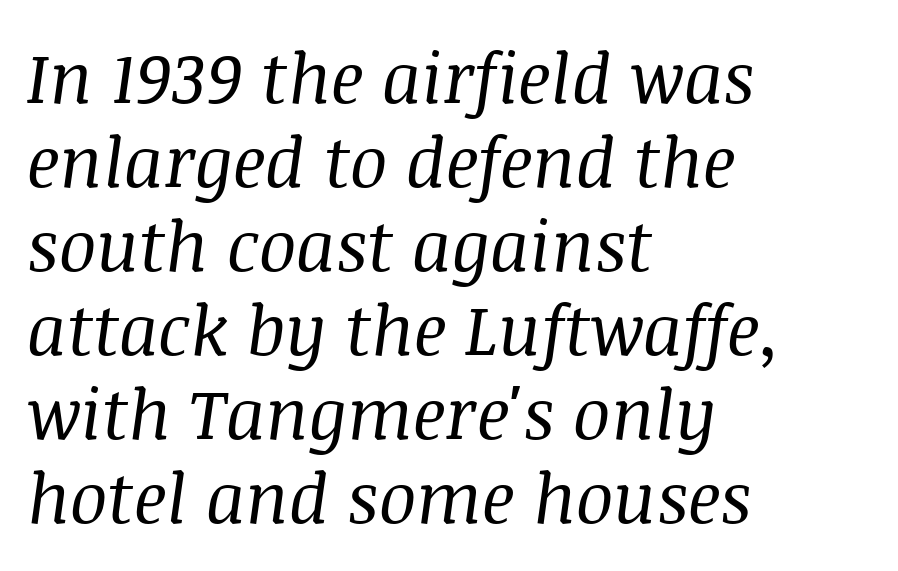
The image shows 70 px regular-weight serif type, italic (leaning right); set left-aligned, line spacing 1.2x, normal letter spacing, not underlined; medium stroke contrast and a large x-height.
